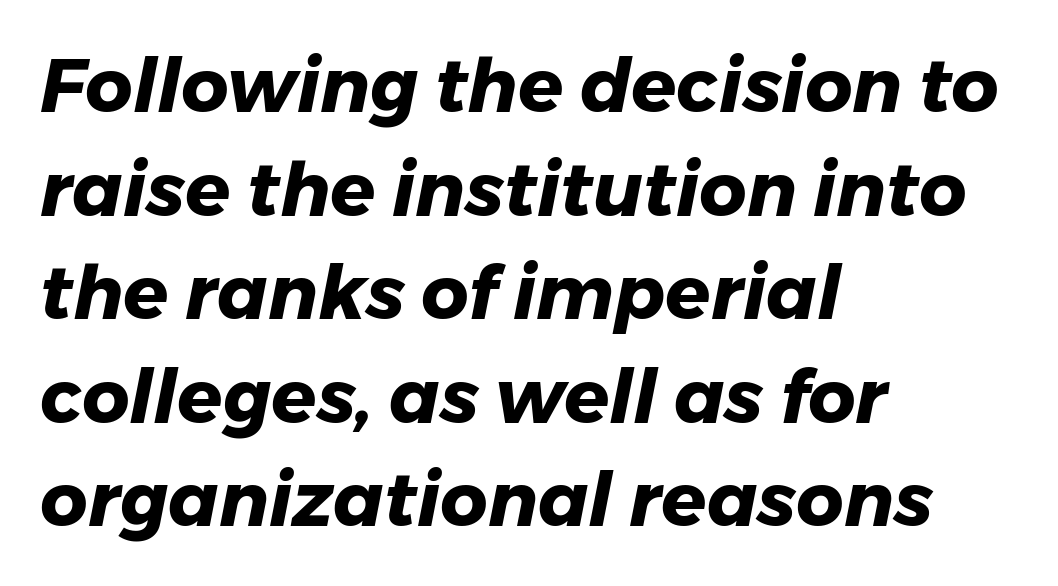
The baseline area is clear. The typesetting leans heavy: a genuine bold. A normal amount of white space separates one row of letters from the next. The rendering keeps characters at their native spacing. The rendering uses natural spacing where letterforms have individual widths.
